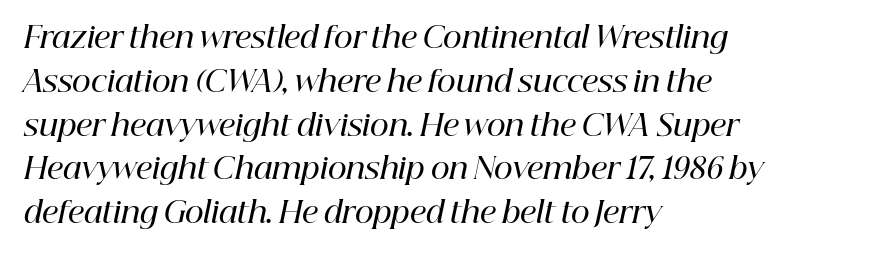
{"serif": "yes", "italic": "yes", "lean": "right", "slant_degrees": 12, "bold": "semi", "weight": "semibold", "width": "normal", "stroke_contrast": "high", "x_height": "medium", "monospaced": "no", "underline": "no", "align": "left", "line_spacing": "normal", "line_spacing_ratio": 1.51, "letter_spacing": "normal", "letter_spacing_em": 0.0, "glyph_px": 29}
